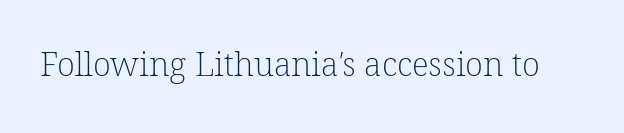
{"serif": "yes", "bold": "no", "weight": "light", "width": "normal", "stroke_contrast": "low", "x_height": "medium", "monospaced": "no", "underline": "no", "letter_spacing": "normal", "letter_spacing_em": 0.0, "glyph_px": 33}
